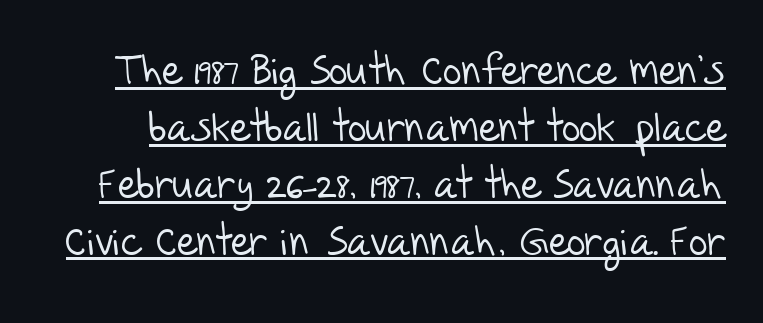
The image shows 41 px light sans-serif type; set normal line spacing (1.39x), normal letter spacing, underlined; low stroke contrast and a large x-height.
